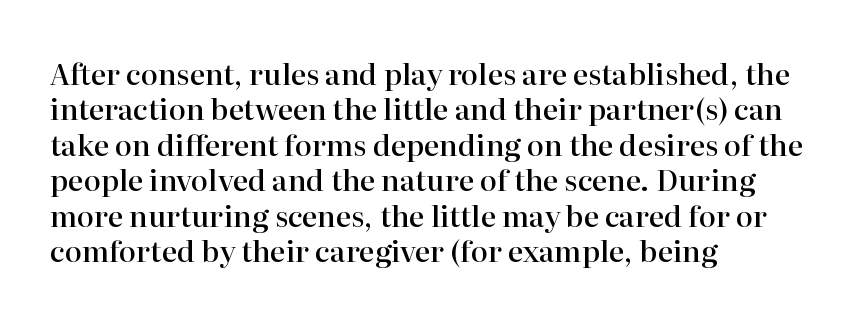
The face used here is seriffed, in the tradition of book romans. Does extra space separate the letters? No, they use regular spacing. Type without underlining. Here the designer chose a conventional face with non-uniform glyph widths. Style check: upright. The typesetter chose a ragged-right arrangement here.
